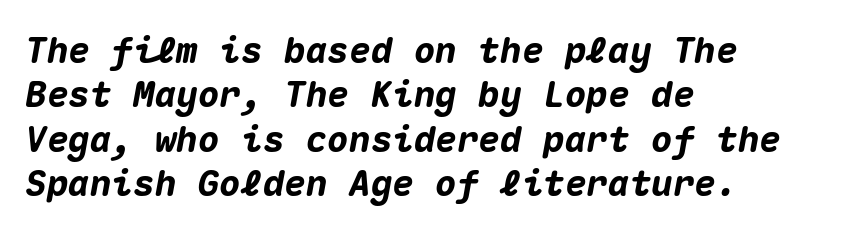
No word sits above an underline. Fixed-width glyphs throughout — classic coding-font behaviour. You could call the tracking neutral — neither tight nor loose. You can tell it's italic because the verticals aren't actually vertical. Short and long lines alike share a common starting point at left. A dark, heavy texture on the line: the type is bold.
